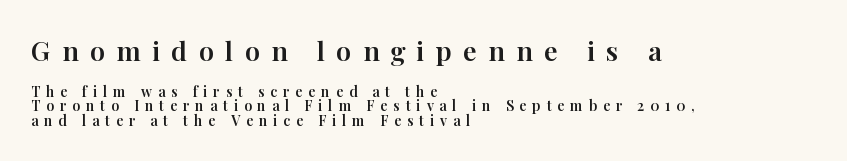
{"italic": "no", "underline": "no", "align": "left", "line_spacing": "tight", "line_spacing_ratio": 1.04, "letter_spacing": "wide", "letter_spacing_em": 0.42, "larger_block": "first", "size_ratio": 1.93, "glyph_px": 27}
